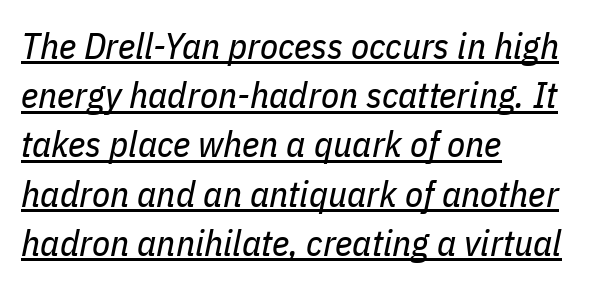
The passage shown is underscored from start to finish. The typeface has the unassuming heft of standard copy or less. Compared with a centered layout, this one pins lines to the left instead. Honestly, the letter spacing is just normal — you wouldn't notice it.
